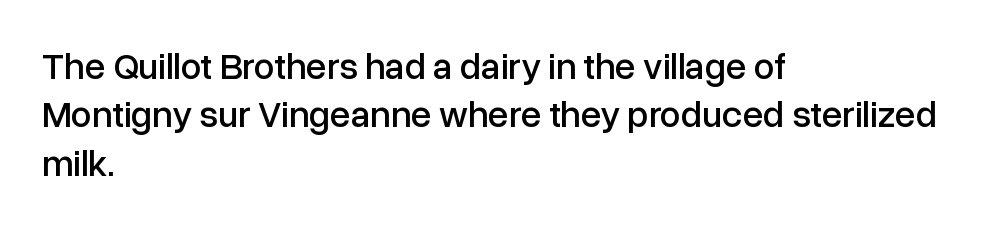
{"serif": "no", "italic": "no", "width": "normal", "stroke_contrast": "low", "x_height": "medium", "monospaced": "no", "underline": "no", "align": "left", "line_spacing": "normal", "line_spacing_ratio": 1.31, "letter_spacing": "normal", "letter_spacing_em": 0.0, "glyph_px": 37}
